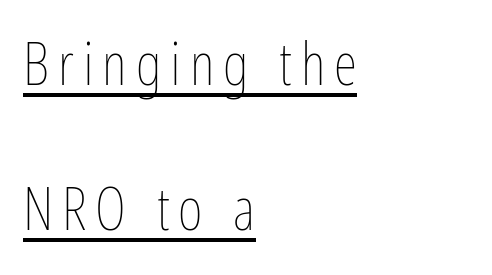
{"italic": "no", "bold": "no", "weight": "thin", "width": "condensed", "stroke_contrast": "low", "x_height": "medium", "monospaced": "no", "underline": "yes", "align": "left", "line_spacing": "loose", "line_spacing_ratio": 2.42, "glyph_px": 60}
